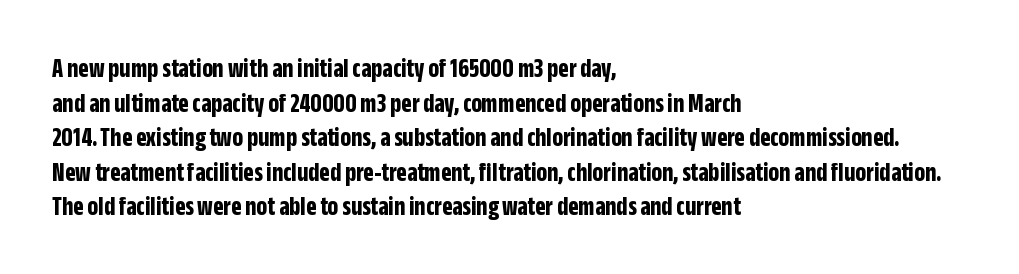
Q: Is the text bold? A: Yes.
Q: Is the text italic (slanted)? A: No, it is upright.
Q: Is the text underlined? A: No.
Q: How is the paragraph aligned? A: Left-aligned.
Q: Is the spacing between letters normal or unusually wide? A: Normal.
Q: Is the spacing between lines tight, normal or loose? A: Normal.
